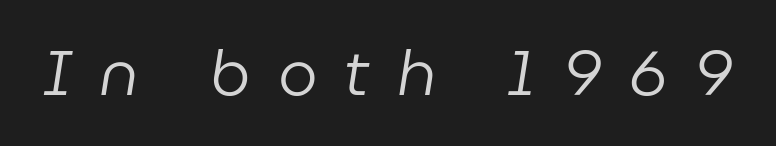
The image shows 63 px regular-weight type, italic (leaning right); set unusually wide letter spacing (+0.43 em), not underlined; low stroke contrast and a medium x-height.
